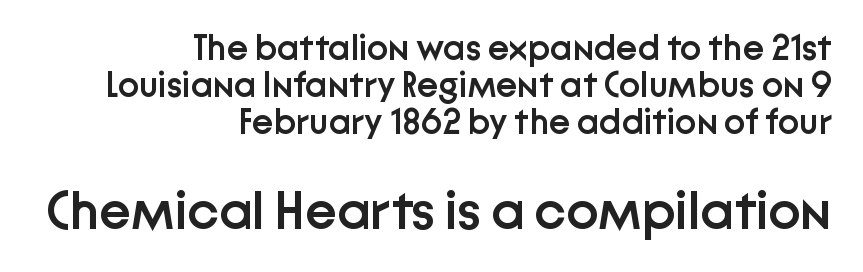
{"serif": "no", "italic": "no", "bold": "semi", "weight": "semibold", "width": "normal", "stroke_contrast": "low", "x_height": "medium", "monospaced": "no", "underline": "no", "align": "right", "line_spacing": "tight", "line_spacing_ratio": 1.03, "letter_spacing": "normal", "letter_spacing_em": 0.0, "larger_block": "second", "size_ratio": 1.5, "glyph_px": 54}
